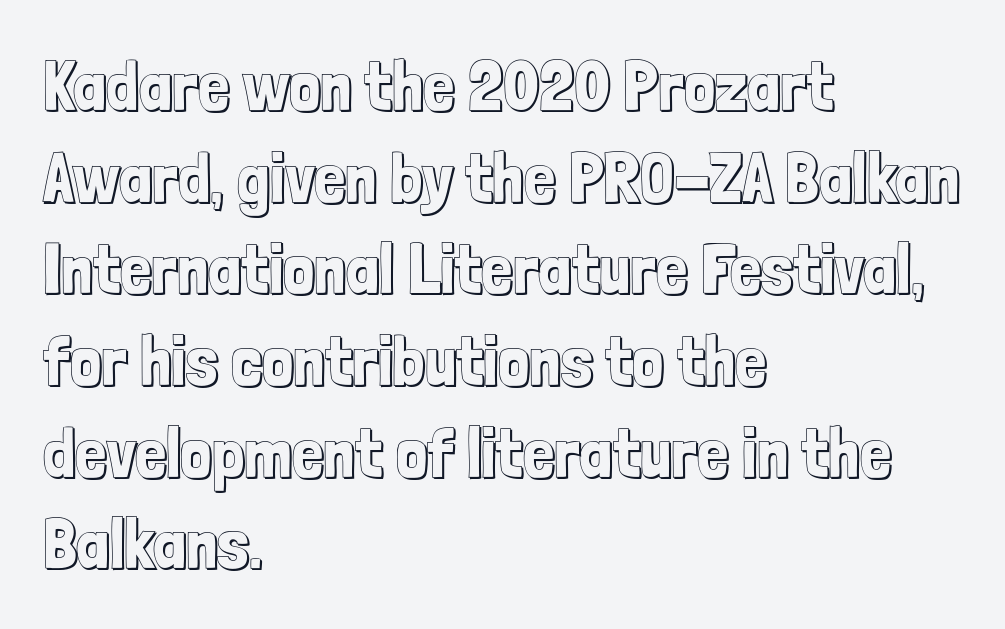
Tall strokes in this sample are plumb rather than angled. Type without underlining. Proportional: the letters do not fall into vertical columns. Standard letterfit; no display-style spreading of the glyphs. The leading is moderate, giving the passage an even texture.
